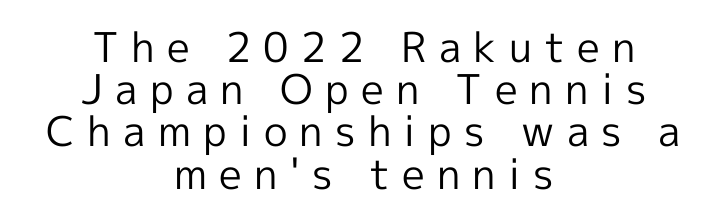
Q: Is the text bold? A: No.
Q: Is the text italic (slanted)? A: No, it is upright.
Q: Is the typeface a serif or a sans-serif typeface? A: Sans-serif.
Q: Is the text underlined? A: No.
Q: How is the paragraph aligned? A: Centered.
Q: Is the spacing between letters normal or unusually wide? A: Unusually wide.
Q: Is the spacing between lines tight, normal or loose? A: Tight.
Q: Width (condensed, normal, or wide)? A: Normal.
Q: x-height? A: Medium.
Q: Monospaced? A: No.
